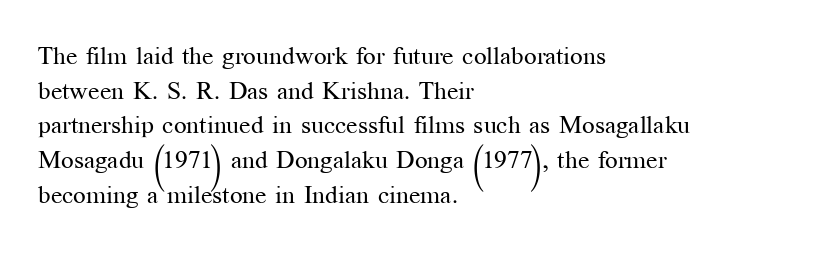
The letters stand straight up with perfectly vertical stems. The typesetter chose a ragged-right arrangement here. What's the leading like? Ordinary, nothing unusual. Nothing unusual about the tracking: characters are spaced as the font intends. Is the stroke heavy? The answer is a plain regular-or-lighter.
